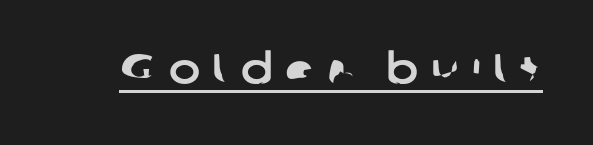
{"serif": "no", "width": "normal", "stroke_contrast": "low", "x_height": "medium", "monospaced": "no", "underline": "yes", "letter_spacing": "wide", "letter_spacing_em": 0.3, "glyph_px": 42}
